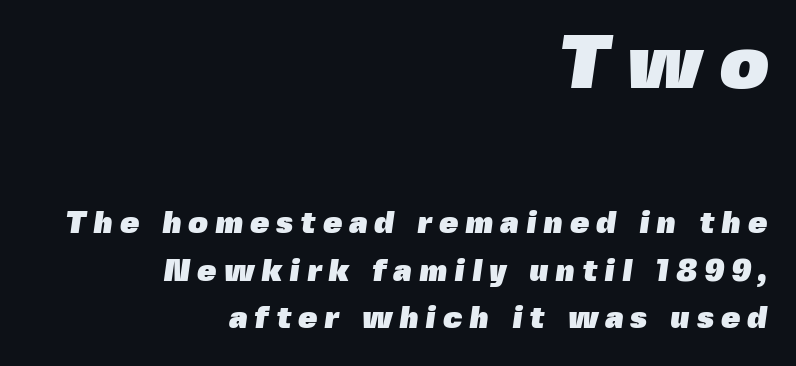
Reading down the block, your eye finds every line finishing at a fixed right position. Look at the stroke-to-counter ratio: heavy, a bold. Serifs: no, the terminals of the letterforms are clean. Proportional: the letters do not fall into vertical columns. A typesetter would call this heavily tracked-out type.
